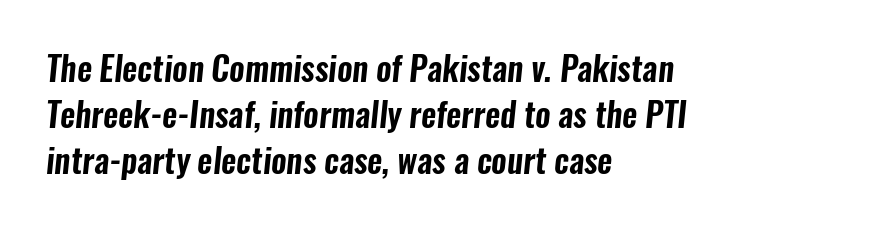
The image shows 33 px condensed sans-serif type; set left-aligned, normal line spacing (1.4x), normal letter spacing, not underlined; low stroke contrast and a medium x-height.
